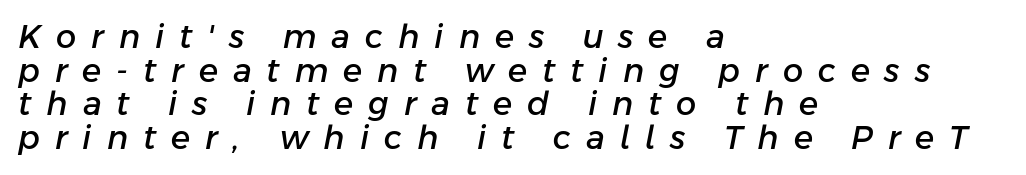
{"italic": "yes", "lean": "right", "slant_degrees": 11, "width": "normal", "stroke_contrast": "low", "x_height": "medium", "monospaced": "no", "underline": "no", "align": "left", "line_spacing": "tight", "line_spacing_ratio": 1.05, "letter_spacing": "wide", "letter_spacing_em": 0.47, "glyph_px": 32}
